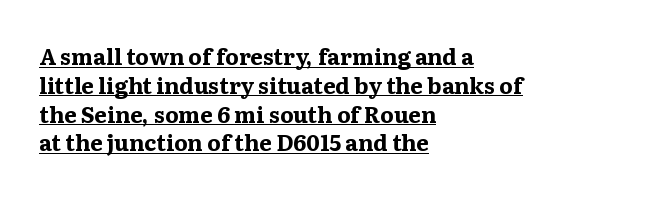
Q: Is the text bold? A: Yes.
Q: Is the text italic (slanted)? A: No, it is upright.
Q: Is the text underlined? A: Yes.
Q: How is the paragraph aligned? A: Left-aligned.
Q: Is the spacing between letters normal or unusually wide? A: Normal.
Q: Is the spacing between lines tight, normal or loose? A: Normal.
